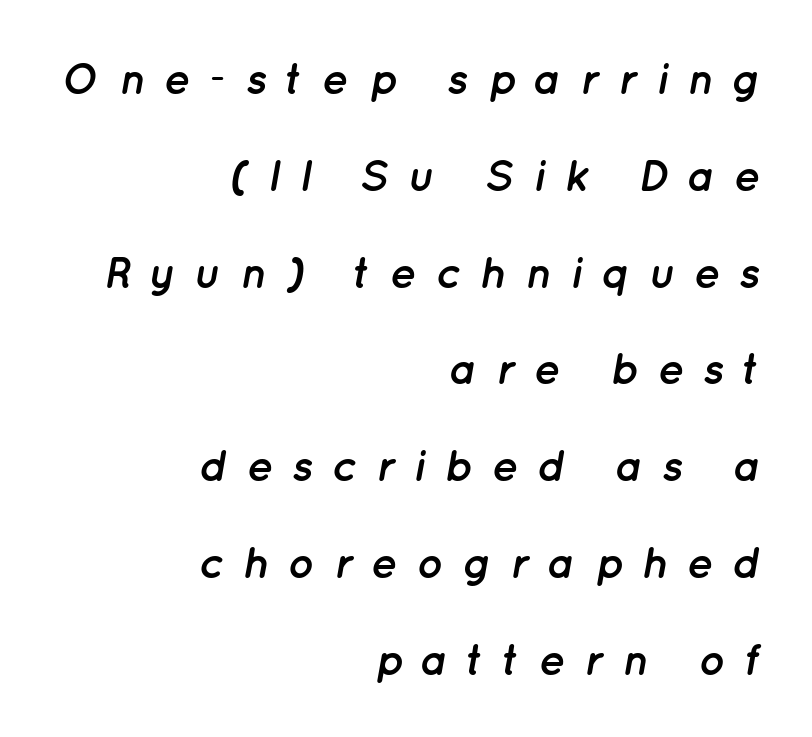
Q: Is the text bold? A: Yes.
Q: Is the text italic (slanted)? A: Yes, it leans right by about 12 degrees.
Q: Is the text underlined? A: No.
Q: How is the paragraph aligned? A: Right-aligned.
Q: Is the spacing between letters normal or unusually wide? A: Unusually wide.
Q: Is the spacing between lines tight, normal or loose? A: Loose.
Q: Width (condensed, normal, or wide)? A: Normal.
Q: Stroke contrast? A: Low.
Q: x-height? A: Medium.
Q: Monospaced? A: No.
